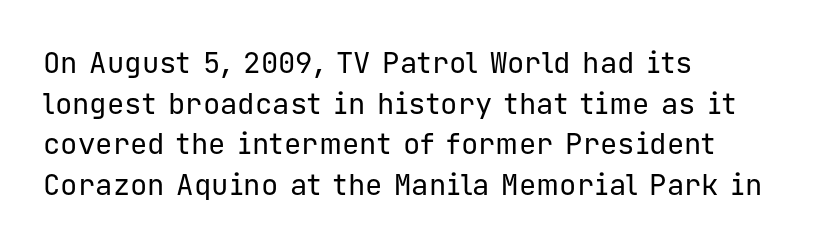
{"serif": "no", "italic": "no", "bold": "no", "weight": "regular", "width": "normal", "stroke_contrast": "low", "x_height": "medium", "monospaced": "yes", "underline": "no", "align": "left", "line_spacing": "normal", "line_spacing_ratio": 1.4, "letter_spacing": "normal", "letter_spacing_em": 0.0, "glyph_px": 29}
